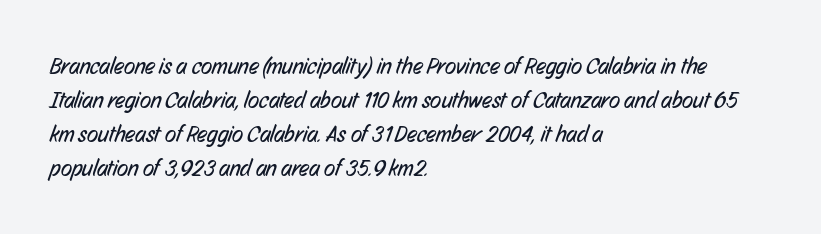
Q: Is the text bold? A: No.
Q: Is the text underlined? A: No.
Q: How is the paragraph aligned? A: Left-aligned.
Q: Is the spacing between letters normal or unusually wide? A: Normal.
Q: Is the spacing between lines tight, normal or loose? A: Normal.
